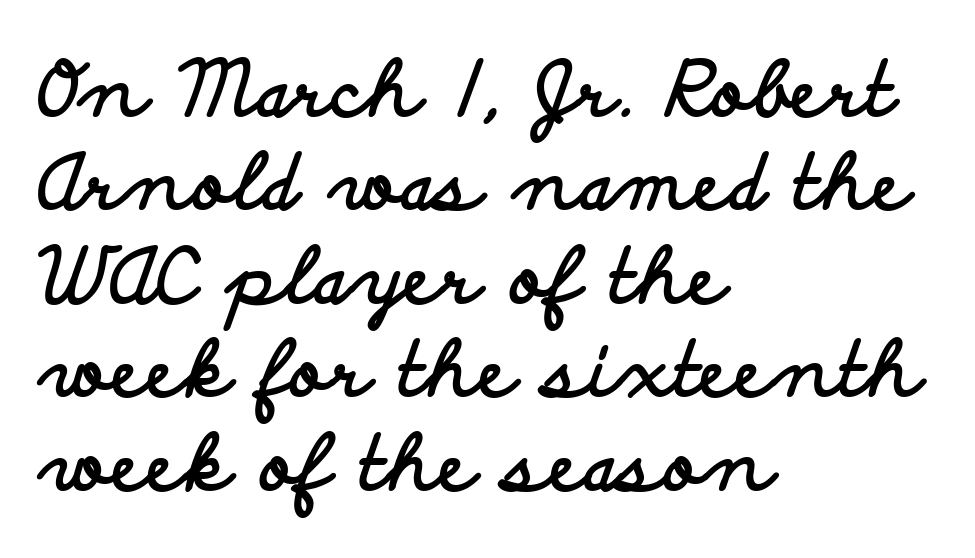
Visually the block forms a straight wall on the left and a jagged coastline on the right. Spacing between characters is what you'd get straight out of the box. These lines are rendered in a variable-pitch font. The typesetting leans heavy: a genuine bold. The font family rendered here belongs to the sans-serif group.
